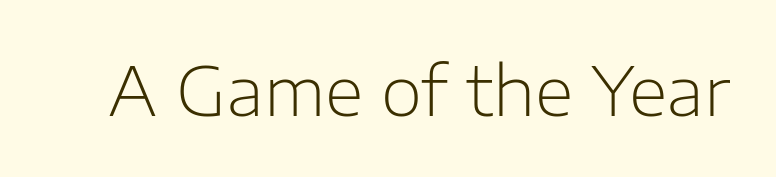
Q: Is the text bold? A: No.
Q: Is the text italic (slanted)? A: No, it is upright.
Q: Is the typeface a serif or a sans-serif typeface? A: Sans-serif.
Q: Is the text underlined? A: No.
Q: Is the spacing between letters normal or unusually wide? A: Normal.
Q: Width (condensed, normal, or wide)? A: Normal.
Q: Stroke contrast? A: Low.
Q: x-height? A: Medium.
Q: Monospaced? A: No.
